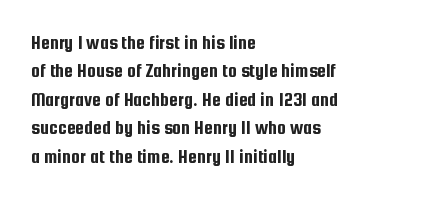
Reading down the block, your eye returns to a fixed left position each line. What stands out about the letter spacing? Nothing — it is the standard amount. The specimen reads as upright at a glance. The designer left line spacing at the default.
